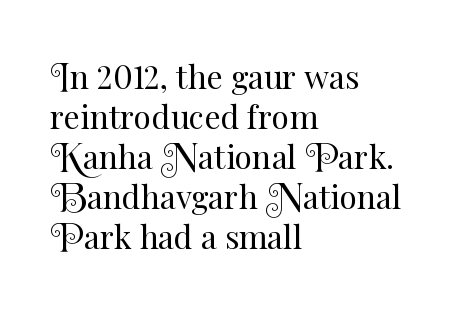
The image shows 32 px regular-weight type, upright; set left-aligned, normal line spacing (1.25x), normal letter spacing, not underlined; medium stroke contrast and a small x-height.
